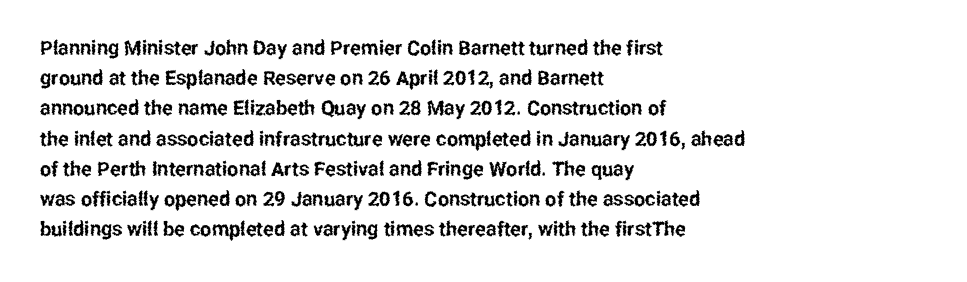
Q: Is the text italic (slanted)? A: No, it is upright.
Q: Is the text underlined? A: No.
Q: How is the paragraph aligned? A: Left-aligned.
Q: Is the spacing between letters normal or unusually wide? A: Normal.
Q: Is the spacing between lines tight, normal or loose? A: Normal.
